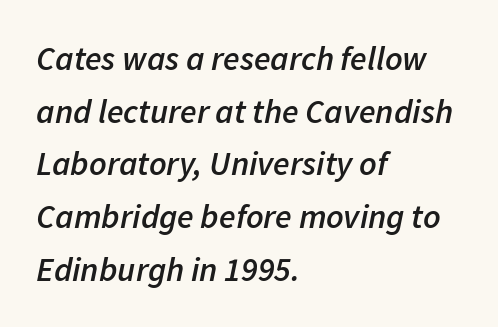
Q: Is the text bold? A: Semi-bold.
Q: Is the text italic (slanted)? A: Yes, it leans right by about 11 degrees.
Q: Is the text underlined? A: No.
Q: How is the paragraph aligned? A: Left-aligned.
Q: Is the spacing between letters normal or unusually wide? A: Normal.
Q: Is the spacing between lines tight, normal or loose? A: Normal.
Q: Width (condensed, normal, or wide)? A: Normal.
Q: Stroke contrast? A: Low.
Q: x-height? A: Medium.
Q: Monospaced? A: No.
